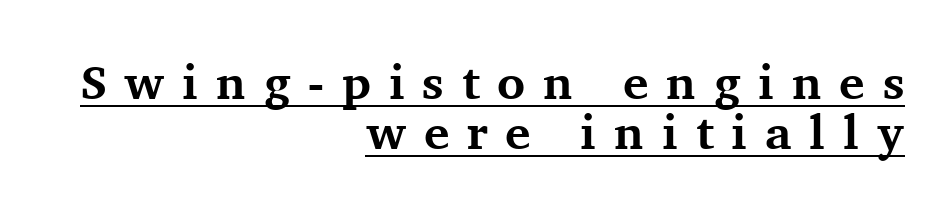
{"serif": "yes", "italic": "no", "bold": "yes", "weight": "bold", "width": "normal", "stroke_contrast": "medium", "x_height": "medium", "monospaced": "no", "underline": "yes", "align": "right", "line_spacing": "tight", "line_spacing_ratio": 1.04, "letter_spacing": "wide", "letter_spacing_em": 0.37, "glyph_px": 48}
